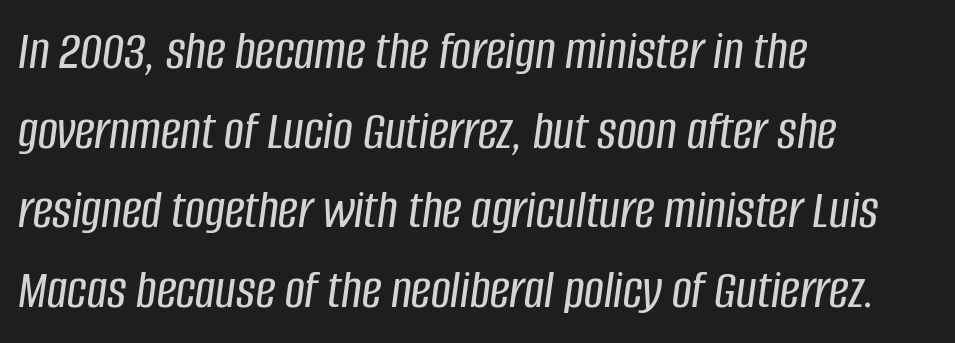
The image shows 55 px condensed type, italic (leaning right); set left-aligned, normal line spacing (1.45x), normal letter spacing, not underlined; low stroke contrast and a large x-height.
